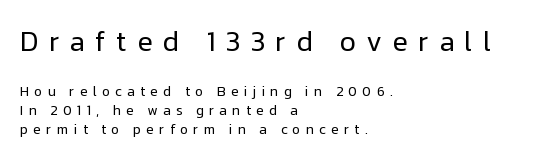
The image shows 28 px regular-weight sans-serif type, upright; set left-aligned, normal line spacing (1.35x), unusually wide letter spacing (+0.37 em), not underlined; the first (top) block is 2.0x larger; low stroke contrast and a medium x-height.
